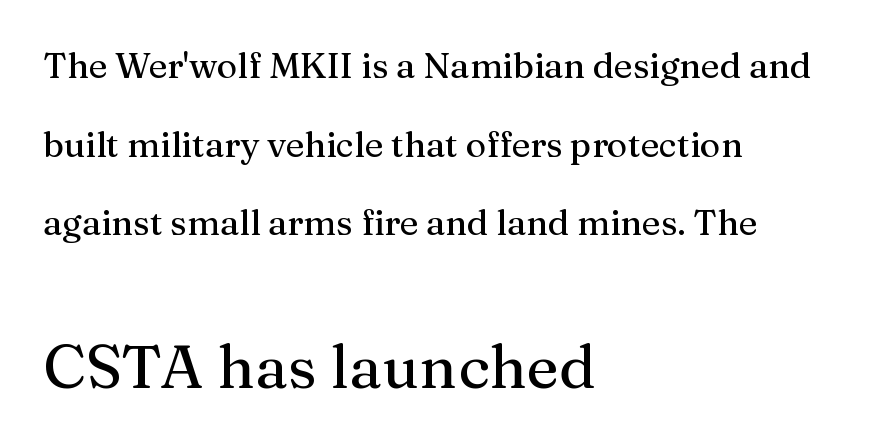
Q: Is the text italic (slanted)? A: No, it is upright.
Q: Is the typeface a serif or a sans-serif typeface? A: Serif.
Q: Is the text underlined? A: No.
Q: How is the paragraph aligned? A: Left-aligned.
Q: Is the spacing between letters normal or unusually wide? A: Normal.
Q: Is the spacing between lines tight, normal or loose? A: Loose.
Q: Which block of text is set in a larger size, the first (top) or the second (bottom)? A: The second (bottom) one.
Q: Width (condensed, normal, or wide)? A: Normal.
Q: Stroke contrast? A: Medium.
Q: x-height? A: Medium.
Q: Monospaced? A: No.
